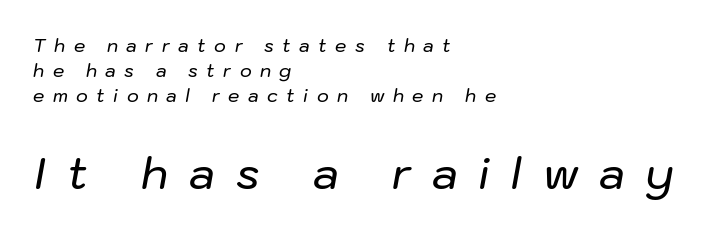
Leading matches the norm, producing a regular column. If you squint, the bottom block still reads clearly — it's the larger of the two. The words here are not underlined. This rendering uses left alignment, leaving the right contour irregular. Characters follow at a spacing far wider than the type designer built in. There's an unmistakable incline to the writing here.
